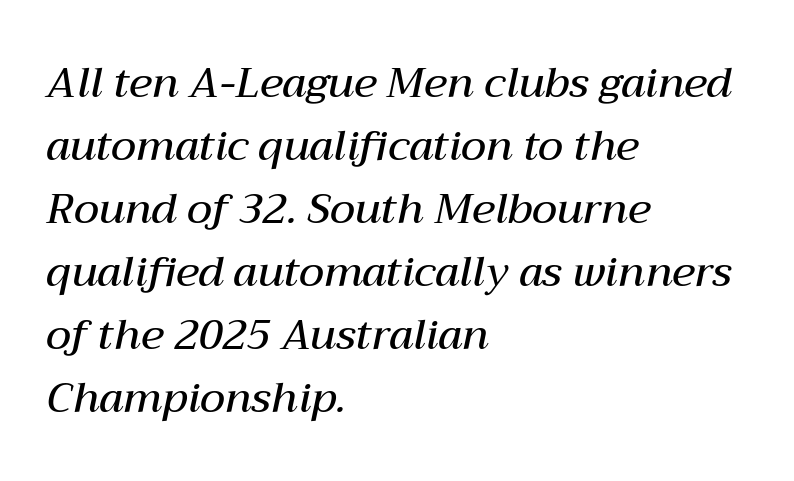
{"italic": "yes", "lean": "right", "slant_degrees": 12, "bold": "semi", "weight": "semibold", "width": "normal", "stroke_contrast": "medium", "x_height": "medium", "monospaced": "no", "underline": "no", "align": "left", "line_spacing": "normal", "line_spacing_ratio": 1.5, "letter_spacing": "normal", "letter_spacing_em": 0.0, "glyph_px": 42}
